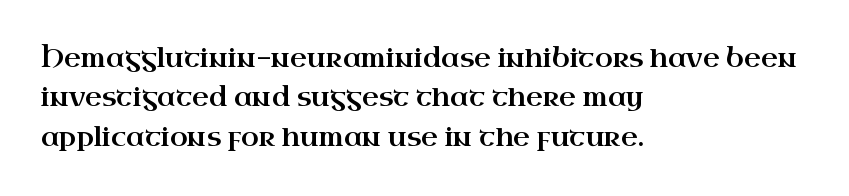
The image shows 26 px text type, upright; set left-aligned, normal line spacing (1.51x), normal letter spacing, not underlined.
